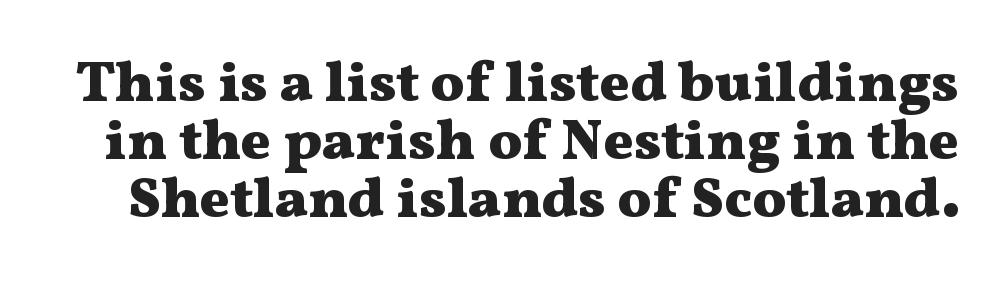
The image shows 57 px heavy, wide serif type, upright; set tight line spacing (1.02x), normal letter spacing, not underlined; medium stroke contrast and a medium x-height.
